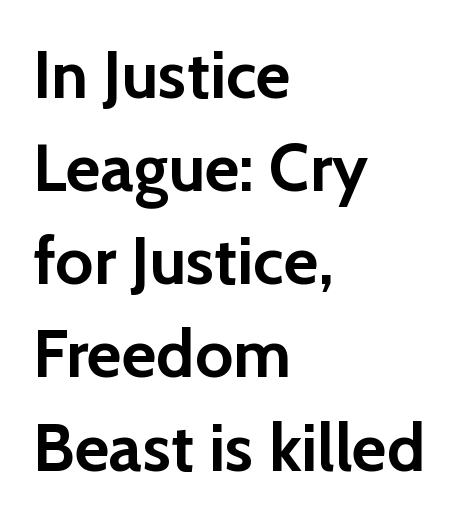
{"serif": "no", "italic": "no", "bold": "yes", "weight": "semibold", "width": "normal", "stroke_contrast": "low", "x_height": "medium", "monospaced": "no", "underline": "no", "align": "left", "line_spacing": "normal", "line_spacing_ratio": 1.39, "letter_spacing": "normal", "letter_spacing_em": 0.0, "glyph_px": 67}
